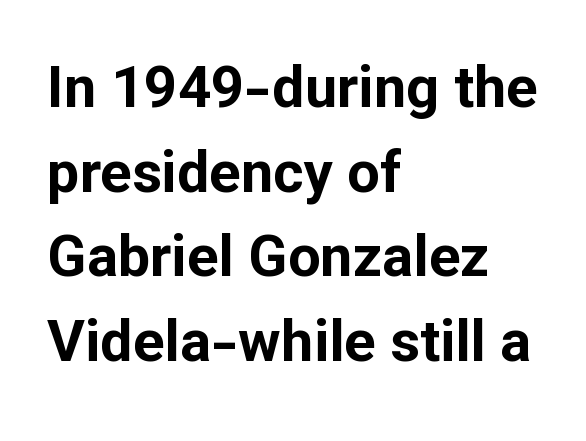
{"serif": "no", "italic": "no", "bold": "yes", "weight": "bold", "width": "normal", "stroke_contrast": "low", "x_height": "medium", "monospaced": "no", "underline": "no", "align": "left", "line_spacing": "normal", "line_spacing_ratio": 1.46, "letter_spacing": "normal", "letter_spacing_em": 0.0, "glyph_px": 58}
